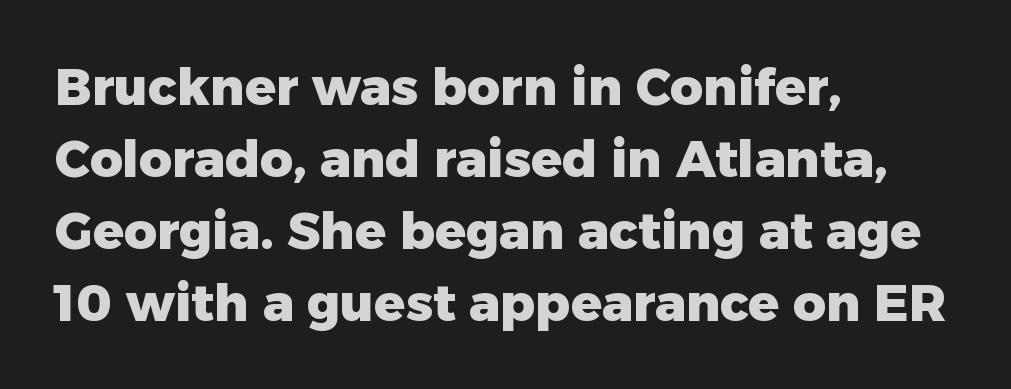
These lines carry a lot of weight — the face is fully bold. The tracking reads as untouched default to a designer's eye. The passage shown is typed in a proportional face where columns would drift. Style check: upright. The passage shown is not underscored anywhere. If you drew a ruler down the left edge, every line would touch it.
